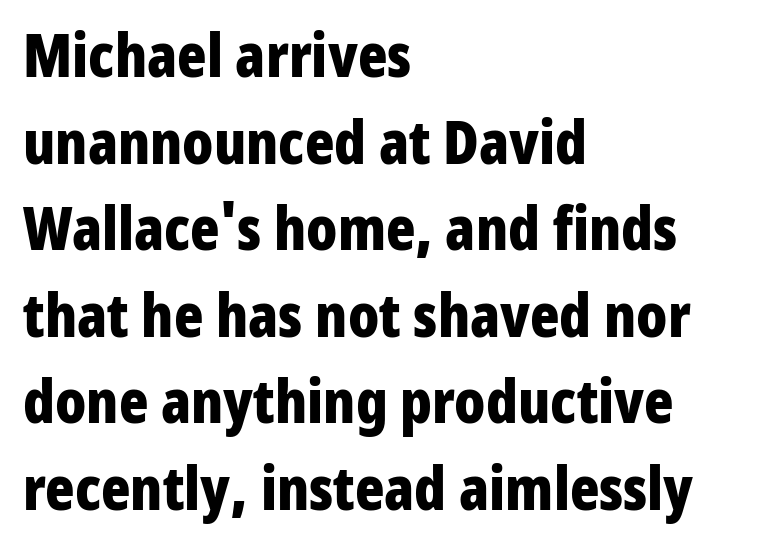
{"serif": "no", "italic": "no", "bold": "yes", "weight": "bold", "width": "condensed", "stroke_contrast": "low", "x_height": "medium", "monospaced": "no", "underline": "no", "align": "left", "line_spacing": "normal", "line_spacing_ratio": 1.42, "letter_spacing": "normal", "letter_spacing_em": 0.0, "glyph_px": 61}
